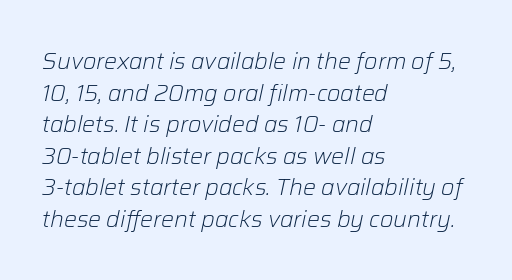
One-word summary of the alignment: left. This is oblique type, the kind used for emphasis or titles. The foot of each line stays bare and open. No extra tracking has been applied to these lines. Stem width sits at or under what a default text font uses. How would I describe the line gaps? Plain and ordinary.
